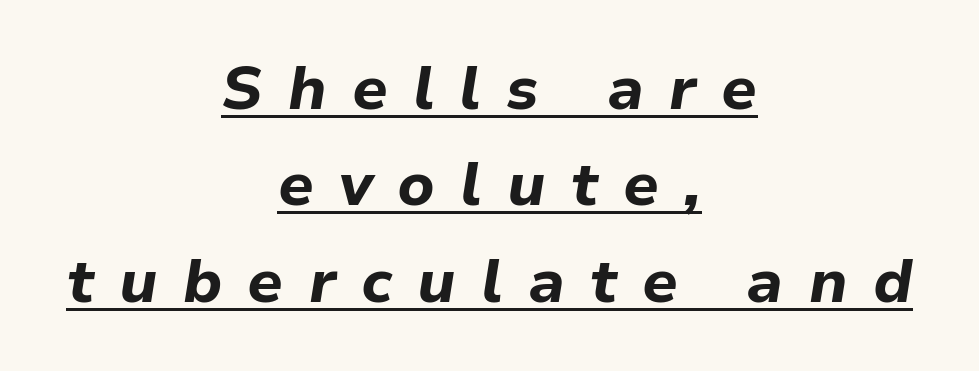
{"italic": "yes", "lean": "right", "slant_degrees": 9, "bold": "yes", "weight": "bold", "width": "normal", "stroke_contrast": "low", "x_height": "medium", "monospaced": "no", "underline": "yes", "align": "center", "line_spacing": "normal", "line_spacing_ratio": 1.58, "letter_spacing": "wide", "letter_spacing_em": 0.41, "glyph_px": 61}
